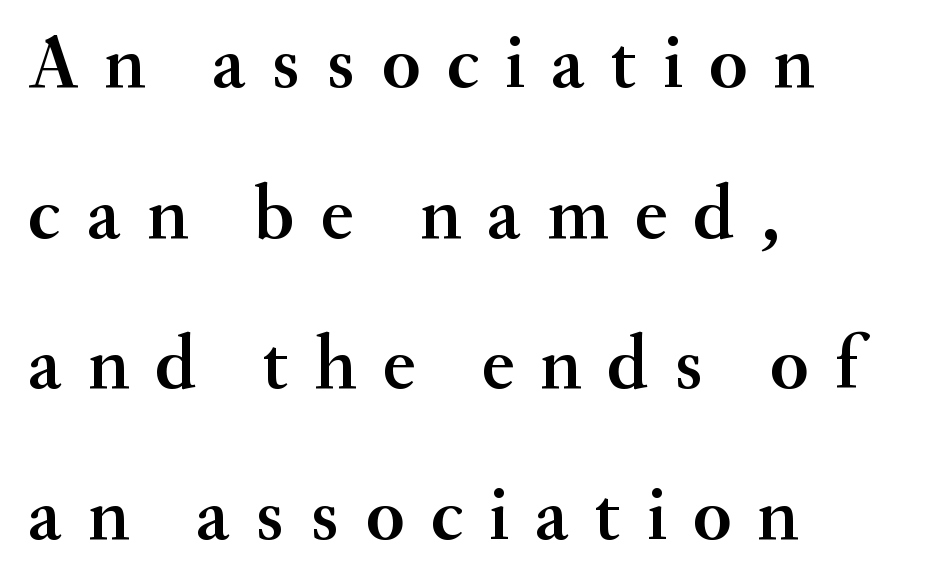
Q: Is the text italic (slanted)? A: No, it is upright.
Q: Is the typeface a serif or a sans-serif typeface? A: Serif.
Q: Is the text underlined? A: No.
Q: How is the paragraph aligned? A: Left-aligned.
Q: Is the spacing between letters normal or unusually wide? A: Unusually wide.
Q: Is the spacing between lines tight, normal or loose? A: Loose.
Q: Width (condensed, normal, or wide)? A: Normal.
Q: Stroke contrast? A: Medium.
Q: x-height? A: Small.
Q: Monospaced? A: No.
